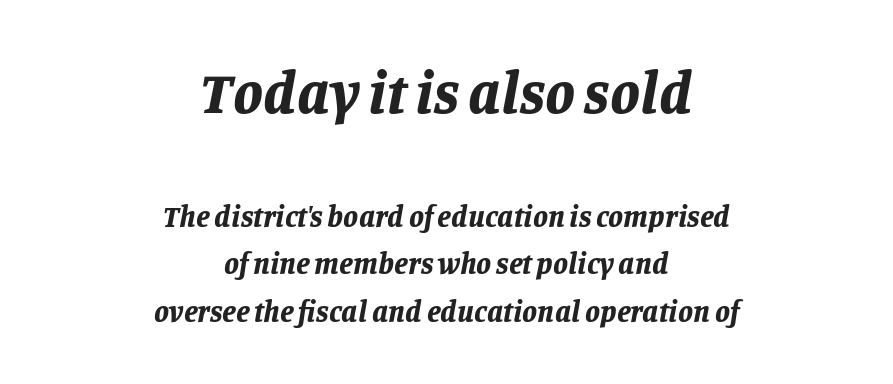
The image shows 60 px bold type, italic (leaning right); set centered, normal line spacing (1.58x), normal letter spacing, not underlined; the first (top) block is 2.0x larger; low stroke contrast and a large x-height.
